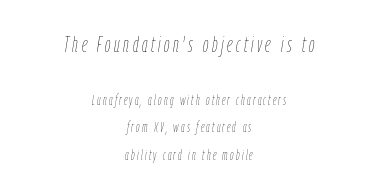
Words float on clear page, feet unadorned. The font is comparable to plain body text, perhaps lighter. A typesetter would mark this as italic. The rendering shrinks the type as you move from the upper chunk to the lower. Leftover space on each line is divided equally before and after the words.
